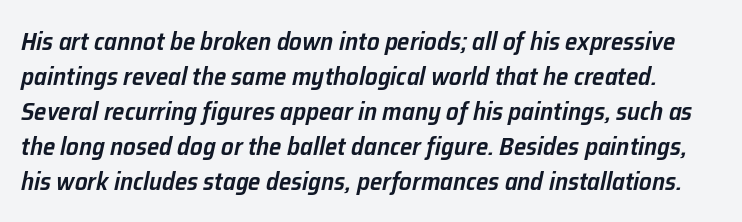
Q: Is the text bold? A: Semi-bold.
Q: Is the text italic (slanted)? A: Yes, it leans right by about 12 degrees.
Q: Is the text underlined? A: No.
Q: Is the spacing between letters normal or unusually wide? A: Normal.
Q: Is the spacing between lines tight, normal or loose? A: Normal.
